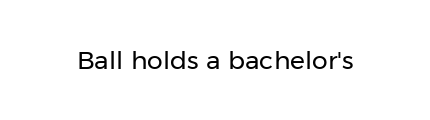
The rendering keeps characters at their native spacing. The font sits on the lighter half of the weight spectrum, regular included. Quick note: underline off. Is there any slant? The stems are plumb.
